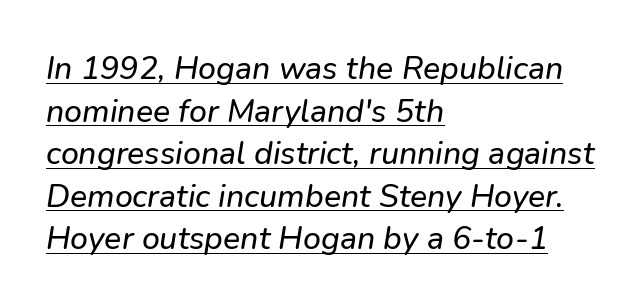
The image shows 32 px sans-serif type; set left-aligned, normal line spacing (1.33x), normal letter spacing, underlined; low stroke contrast and a medium x-height.
